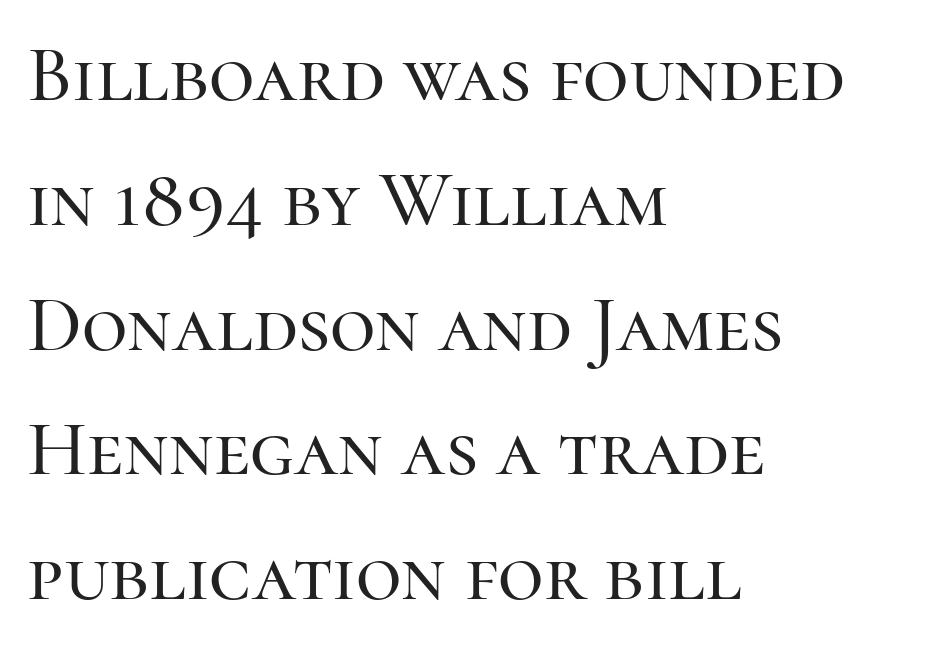
The image shows 79 px serif type, upright; set left-aligned, normal line spacing (1.58x), normal letter spacing, not underlined; high stroke contrast and a medium x-height.
